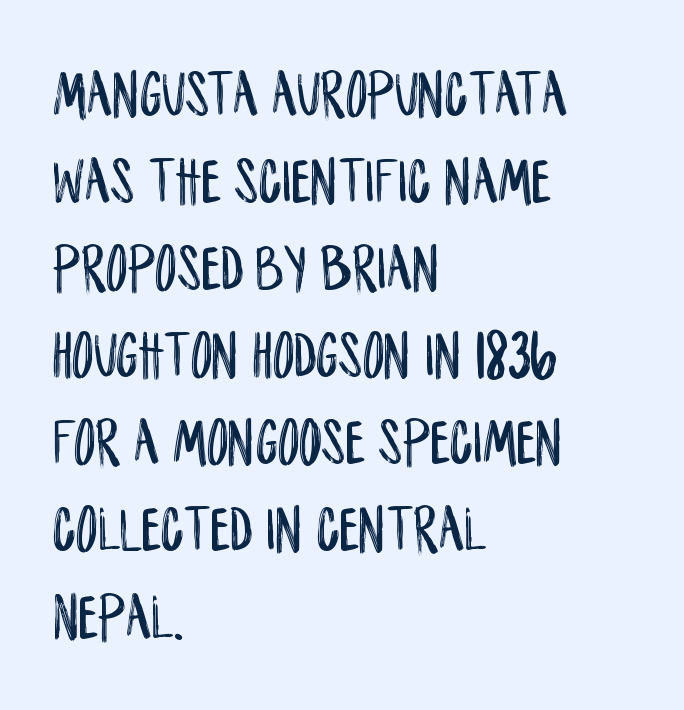
Q: Is the text italic (slanted)? A: No, it is upright.
Q: Is the typeface a serif or a sans-serif typeface? A: Sans-serif.
Q: Is the text underlined? A: No.
Q: How is the paragraph aligned? A: Left-aligned.
Q: Is the spacing between letters normal or unusually wide? A: Normal.
Q: Is the spacing between lines tight, normal or loose? A: Normal.
Q: Width (condensed, normal, or wide)? A: Condensed.
Q: Stroke contrast? A: Low.
Q: x-height? A: Large.
Q: Monospaced? A: No.
